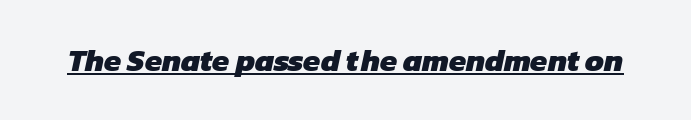
Q: Is the text bold? A: Yes.
Q: Is the typeface a serif or a sans-serif typeface? A: Sans-serif.
Q: Is the text underlined? A: Yes.
Q: Is the spacing between letters normal or unusually wide? A: Normal.
Q: Width (condensed, normal, or wide)? A: Normal.
Q: Stroke contrast? A: Low.
Q: x-height? A: Medium.
Q: Monospaced? A: No.
